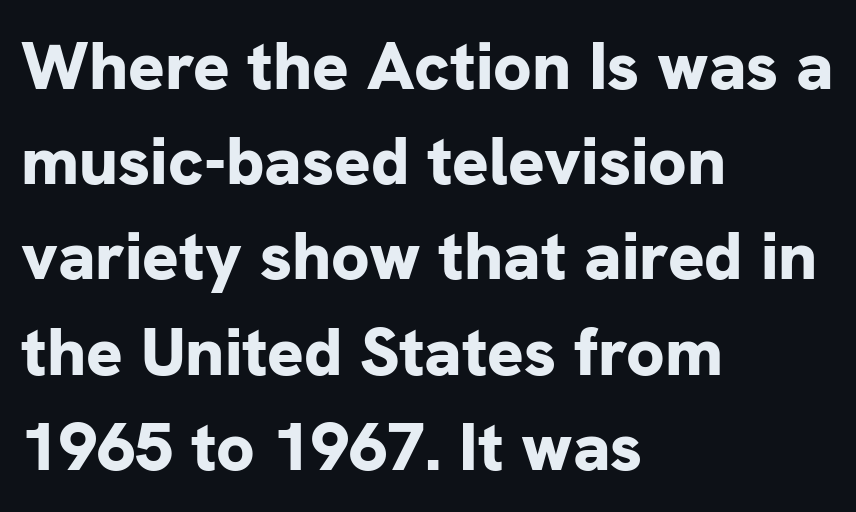
Quick note: not italic, upright. The passage shown is not underscored anywhere. These lines keep a tight, regular rhythm from letter to letter. These lines are rendered in a variable-pitch font.
